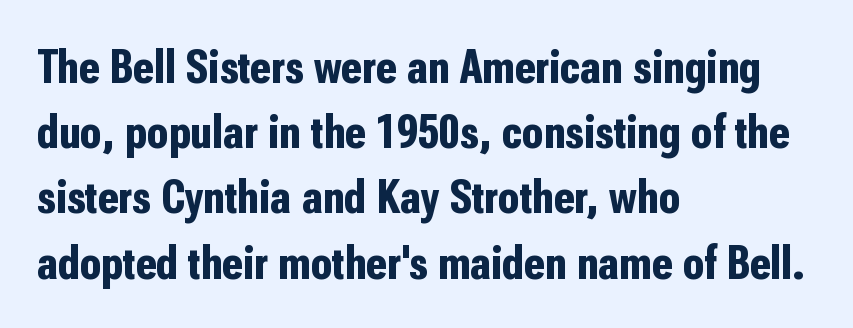
Q: Is the text bold? A: Yes.
Q: Is the text italic (slanted)? A: No, it is upright.
Q: Is the typeface a serif or a sans-serif typeface? A: Sans-serif.
Q: Is the text underlined? A: No.
Q: How is the paragraph aligned? A: Left-aligned.
Q: Is the spacing between letters normal or unusually wide? A: Normal.
Q: Is the spacing between lines tight, normal or loose? A: Normal.
Q: Width (condensed, normal, or wide)? A: Condensed.
Q: Stroke contrast? A: Low.
Q: x-height? A: Medium.
Q: Monospaced? A: No.
